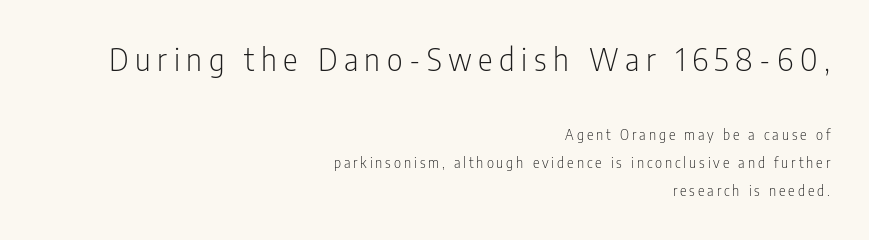
Q: Is the text bold? A: No.
Q: Is the text italic (slanted)? A: No, it is upright.
Q: Is the typeface a serif or a sans-serif typeface? A: Sans-serif.
Q: Is the text underlined? A: No.
Q: How is the paragraph aligned? A: Right-aligned.
Q: Is the spacing between letters normal or unusually wide? A: Unusually wide.
Q: Is the spacing between lines tight, normal or loose? A: Loose.
Q: Which block of text is set in a larger size, the first (top) or the second (bottom)? A: The first (top) one.
Q: Width (condensed, normal, or wide)? A: Condensed.
Q: Stroke contrast? A: Low.
Q: x-height? A: Medium.
Q: Monospaced? A: No.
